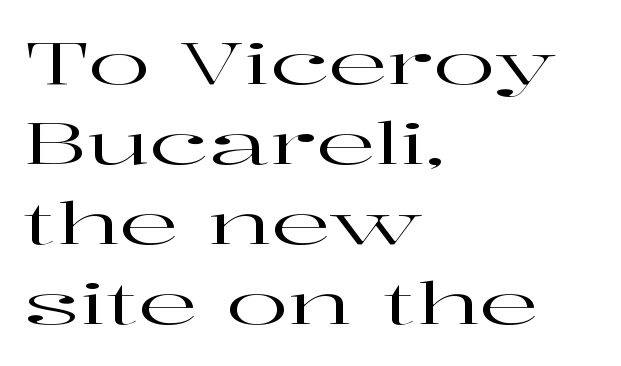
Q: Is the text italic (slanted)? A: No, it is upright.
Q: Is the typeface a serif or a sans-serif typeface? A: Serif.
Q: Is the text underlined? A: No.
Q: How is the paragraph aligned? A: Left-aligned.
Q: Is the spacing between letters normal or unusually wide? A: Normal.
Q: Is the spacing between lines tight, normal or loose? A: Normal.
Q: Width (condensed, normal, or wide)? A: Wide.
Q: Stroke contrast? A: High.
Q: x-height? A: Medium.
Q: Monospaced? A: No.
